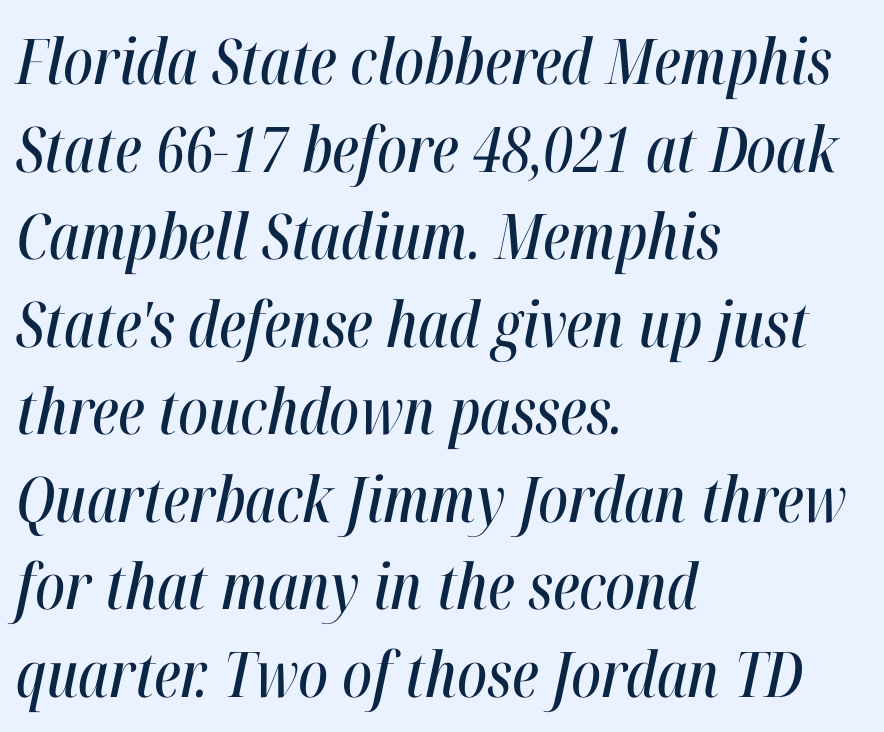
Q: Is the text italic (slanted)? A: Yes, it leans right by about 12 degrees.
Q: Is the text underlined? A: No.
Q: How is the paragraph aligned? A: Left-aligned.
Q: Is the spacing between letters normal or unusually wide? A: Normal.
Q: Is the spacing between lines tight, normal or loose? A: Normal.
Q: Width (condensed, normal, or wide)? A: Condensed.
Q: Stroke contrast? A: High.
Q: x-height? A: Medium.
Q: Monospaced? A: No.
